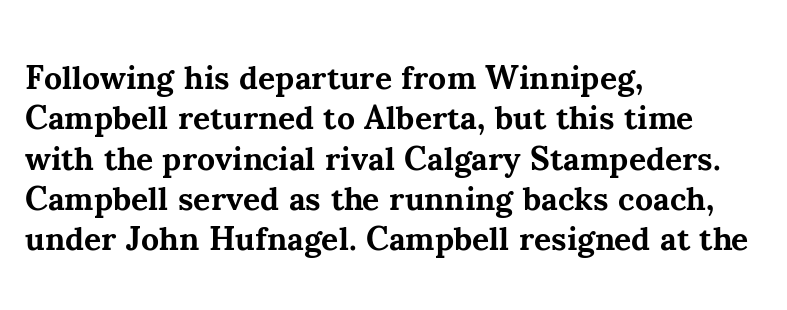
{"serif": "yes", "italic": "no", "bold": "yes", "weight": "bold", "width": "normal", "stroke_contrast": "medium", "x_height": "small", "monospaced": "no", "underline": "no", "align": "left", "line_spacing_ratio": 1.22, "letter_spacing": "normal", "letter_spacing_em": 0.0, "glyph_px": 33}
